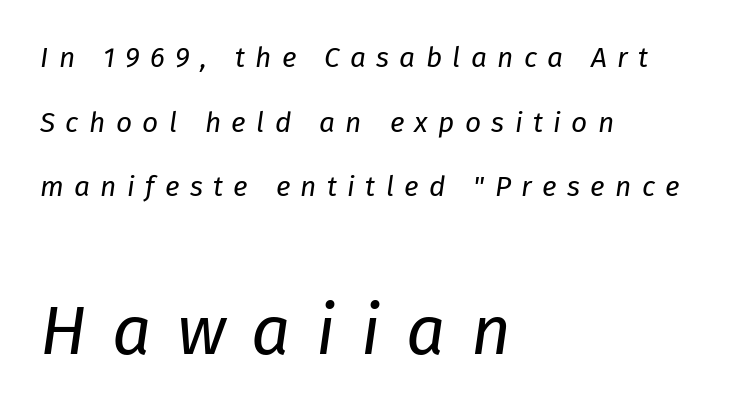
The letters advance in unequal steps, a hallmark of proportional type. The string is rendered with underlining switched off. All the whitespace from short lines collects on the right. Top chunk: small. Bottom chunk: large. A typesetter would call this leading open, well beyond the default.
